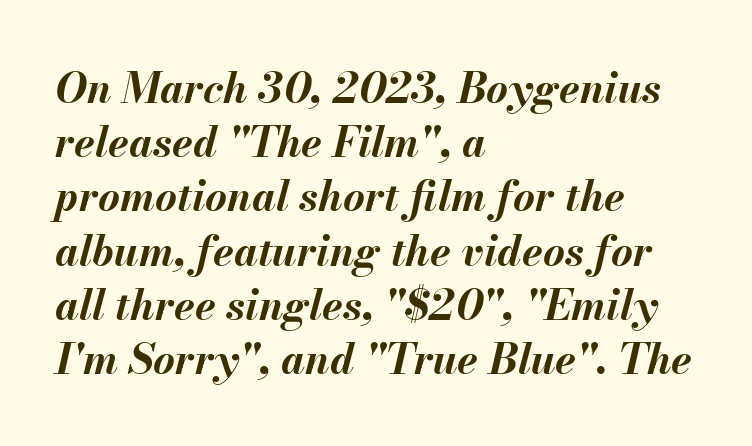
The image shows 42 px bold type, italic (leaning right); set left-aligned, normal line spacing (1.29x), normal letter spacing, not underlined; medium stroke contrast and a small x-height.
